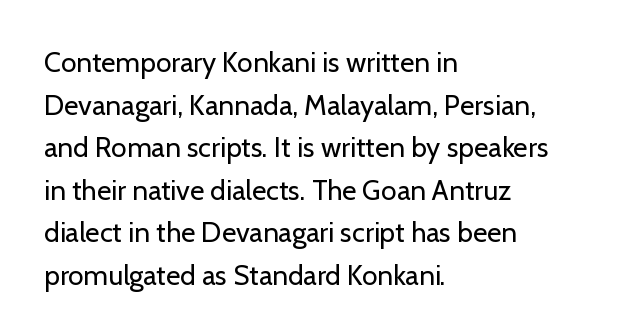
Q: Is the text bold? A: No.
Q: Is the text italic (slanted)? A: No, it is upright.
Q: Is the typeface a serif or a sans-serif typeface? A: Sans-serif.
Q: Is the text underlined? A: No.
Q: How is the paragraph aligned? A: Left-aligned.
Q: Is the spacing between letters normal or unusually wide? A: Normal.
Q: Is the spacing between lines tight, normal or loose? A: Normal.
Q: Width (condensed, normal, or wide)? A: Normal.
Q: Stroke contrast? A: Low.
Q: x-height? A: Medium.
Q: Monospaced? A: No.
